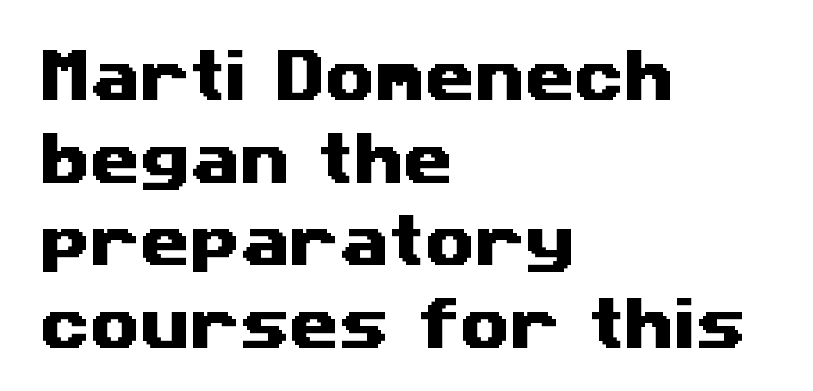
Underlining? Definitely not there. Spacing verdict: proportional, widths tailored to each character. Does the type have serifs? No, each stem ends abruptly. Successive baselines arrive at the customary interval. Layout note: lines flush left.
